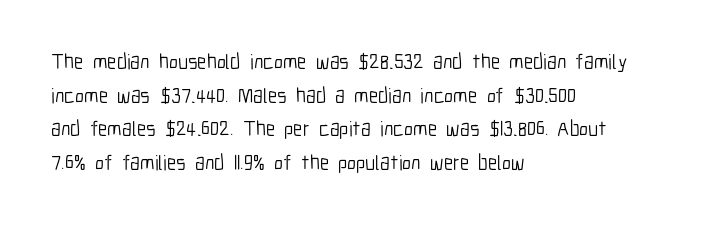
The image shows 21 px text type, upright; set left-aligned, normal line spacing (1.6x), normal letter spacing, not underlined.
